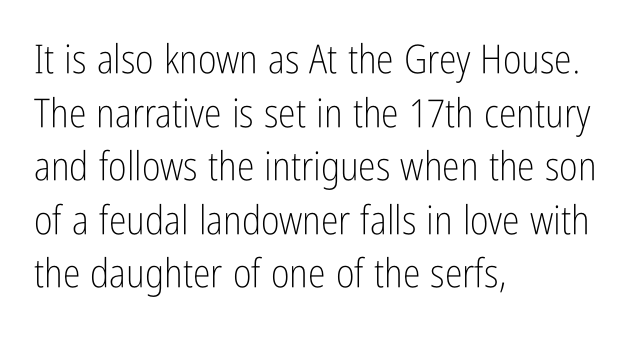
The foot of each line stays bare and open. Character widths vary here, with narrow letters taking less room than wide ones. A light-to-regular cut is what we see here. The lines are quadded left. Quick note: not italic, upright.
